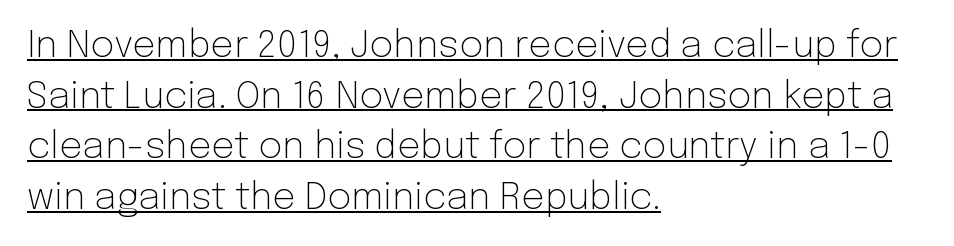
The image shows 37 px light sans-serif type, upright; set left-aligned, normal line spacing (1.37x), normal letter spacing, underlined; low stroke contrast and a medium x-height.
